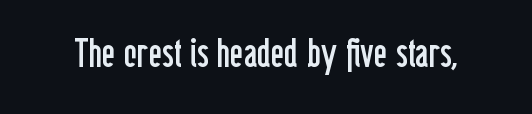
Q: Is the text bold? A: No.
Q: Is the text italic (slanted)? A: No, it is upright.
Q: Is the typeface a serif or a sans-serif typeface? A: Sans-serif.
Q: Is the text underlined? A: No.
Q: Is the spacing between letters normal or unusually wide? A: Normal.
Q: Width (condensed, normal, or wide)? A: Condensed.
Q: Stroke contrast? A: Low.
Q: x-height? A: Medium.
Q: Monospaced? A: No.
